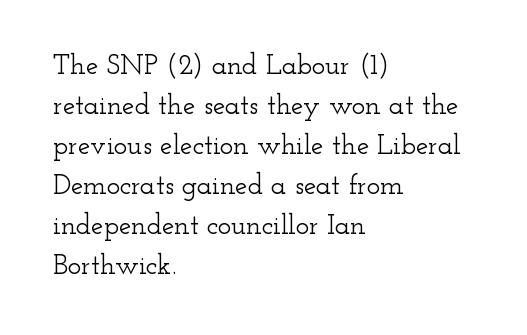
Q: Is the text italic (slanted)? A: No, it is upright.
Q: Is the typeface a serif or a sans-serif typeface? A: Serif.
Q: Is the text underlined? A: No.
Q: How is the paragraph aligned? A: Left-aligned.
Q: Is the spacing between letters normal or unusually wide? A: Normal.
Q: Is the spacing between lines tight, normal or loose? A: Normal.
Q: Width (condensed, normal, or wide)? A: Wide.
Q: Stroke contrast? A: Low.
Q: x-height? A: Small.
Q: Monospaced? A: No.
